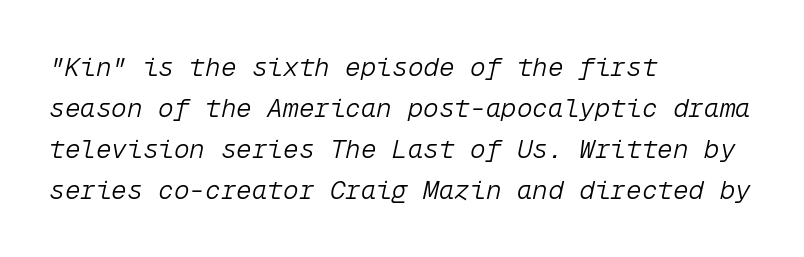
The image shows 26 px text type, italic (leaning right); set left-aligned, normal line spacing (1.58x), normal letter spacing, not underlined.
